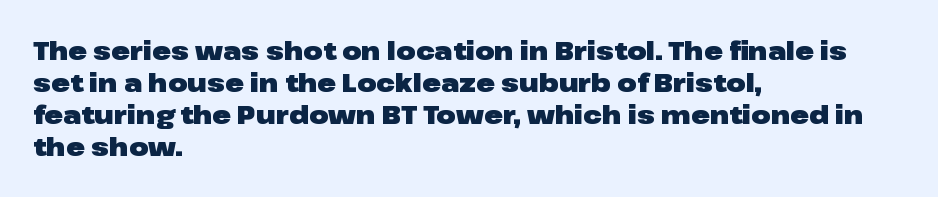
The typesetter chose a ragged-right arrangement here. The line texture is even and compact thanks to regular tracking. Summary of weight: heavy, a full bold. Vertically, the passage feels balanced, rows spaced as you'd expect. In terms of posture, this sample is upright.
